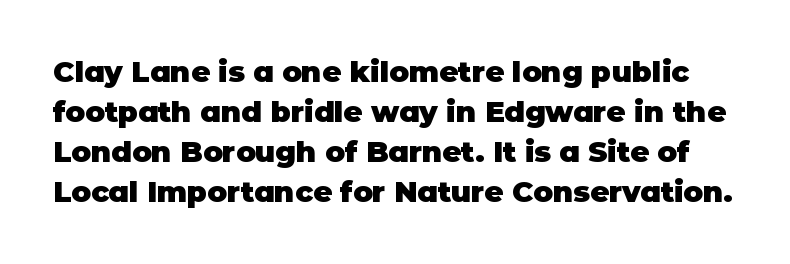
{"serif": "no", "italic": "no", "bold": "yes", "weight": "heavy", "width": "normal", "stroke_contrast": "low", "x_height": "large", "monospaced": "no", "underline": "no", "line_spacing": "normal", "line_spacing_ratio": 1.38, "letter_spacing": "normal", "letter_spacing_em": 0.0, "glyph_px": 29}
